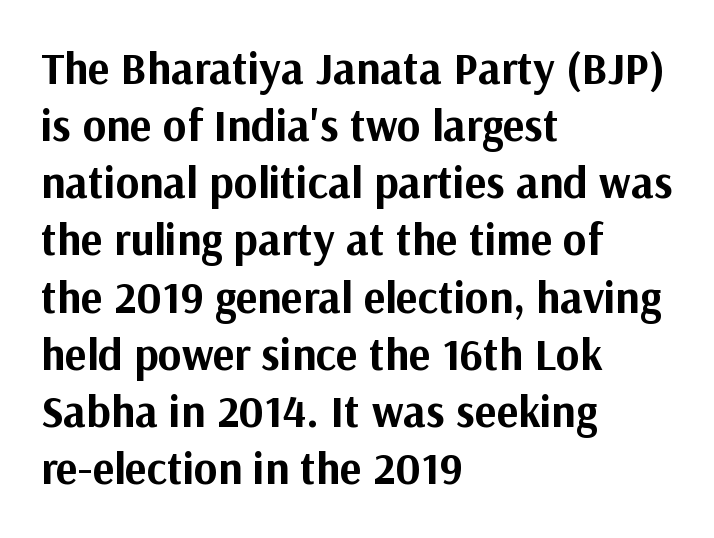
Q: Is the text bold? A: Yes.
Q: Is the text italic (slanted)? A: No, it is upright.
Q: Is the typeface a serif or a sans-serif typeface? A: Sans-serif.
Q: Is the text underlined? A: No.
Q: How is the paragraph aligned? A: Left-aligned.
Q: Is the spacing between letters normal or unusually wide? A: Normal.
Q: Is the spacing between lines tight, normal or loose? A: Normal.
Q: Width (condensed, normal, or wide)? A: Normal.
Q: Stroke contrast? A: Medium.
Q: x-height? A: Medium.
Q: Monospaced? A: No.
